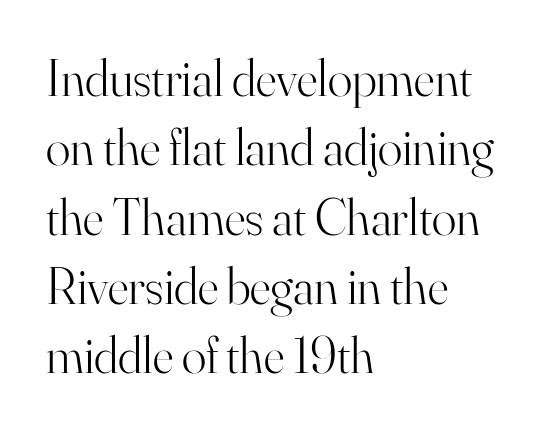
Q: Is the text bold? A: No.
Q: Is the text italic (slanted)? A: No, it is upright.
Q: Is the typeface a serif or a sans-serif typeface? A: Serif.
Q: Is the text underlined? A: No.
Q: How is the paragraph aligned? A: Left-aligned.
Q: Is the spacing between letters normal or unusually wide? A: Normal.
Q: Is the spacing between lines tight, normal or loose? A: Normal.
Q: Width (condensed, normal, or wide)? A: Normal.
Q: Stroke contrast? A: High.
Q: x-height? A: Small.
Q: Monospaced? A: No.
